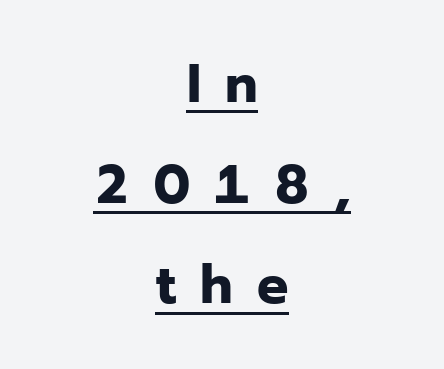
The image shows 55 px bold sans-serif type, upright; set centered, line spacing 1.83x, unusually wide letter spacing (+0.44 em), underlined; low stroke contrast and a medium x-height.
